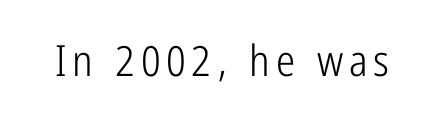
{"serif": "no", "italic": "no", "bold": "no", "weight": "light", "width": "condensed", "stroke_contrast": "low", "x_height": "medium", "monospaced": "no", "underline": "no", "glyph_px": 43}
